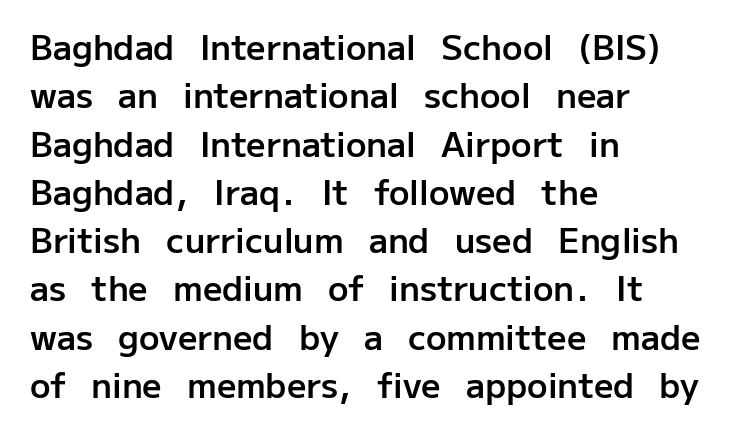
Q: Is the text bold? A: Semi-bold.
Q: Is the text italic (slanted)? A: No, it is upright.
Q: Is the typeface a serif or a sans-serif typeface? A: Sans-serif.
Q: Is the text underlined? A: No.
Q: How is the paragraph aligned? A: Left-aligned.
Q: Is the spacing between letters normal or unusually wide? A: Normal.
Q: Is the spacing between lines tight, normal or loose? A: Normal.
Q: Width (condensed, normal, or wide)? A: Normal.
Q: Stroke contrast? A: Low.
Q: x-height? A: Medium.
Q: Monospaced? A: No.
